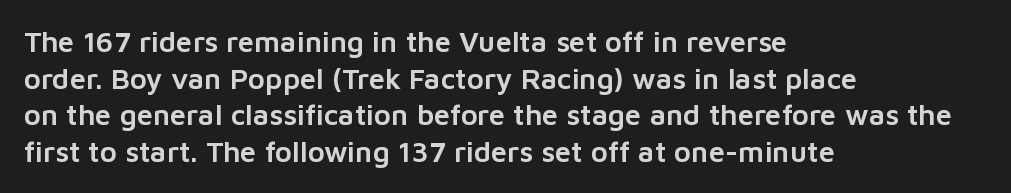
The image shows 29 px sans-serif type, upright; set left-aligned, normal line spacing (1.26x), normal letter spacing, not underlined; low stroke contrast and a medium x-height.
